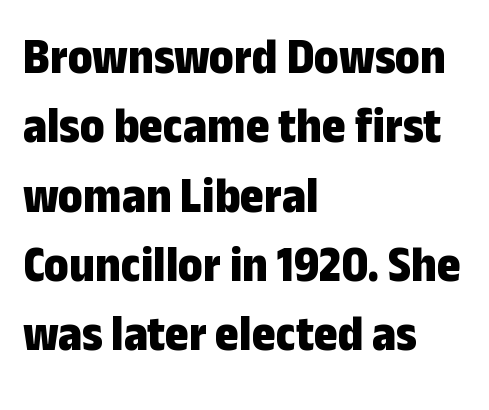
Q: Is the text bold? A: Yes.
Q: Is the text italic (slanted)? A: No, it is upright.
Q: Is the typeface a serif or a sans-serif typeface? A: Sans-serif.
Q: Is the text underlined? A: No.
Q: How is the paragraph aligned? A: Left-aligned.
Q: Is the spacing between letters normal or unusually wide? A: Normal.
Q: Is the spacing between lines tight, normal or loose? A: Normal.
Q: Width (condensed, normal, or wide)? A: Condensed.
Q: Stroke contrast? A: Low.
Q: x-height? A: Medium.
Q: Monospaced? A: No.
